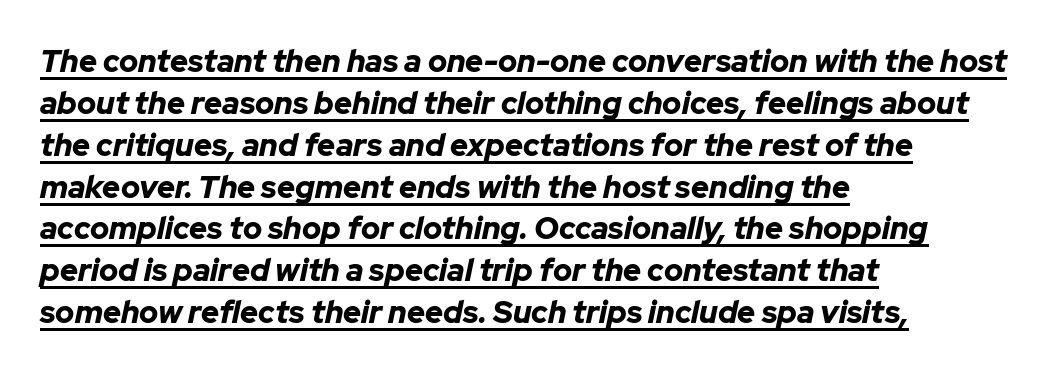
Q: Is the text bold? A: Yes.
Q: Is the text italic (slanted)? A: Yes, it leans right by about 12 degrees.
Q: Is the text underlined? A: Yes.
Q: How is the paragraph aligned? A: Left-aligned.
Q: Is the spacing between letters normal or unusually wide? A: Normal.
Q: Is the spacing between lines tight, normal or loose? A: Normal.
Q: Width (condensed, normal, or wide)? A: Normal.
Q: Stroke contrast? A: Low.
Q: x-height? A: Medium.
Q: Monospaced? A: No.
